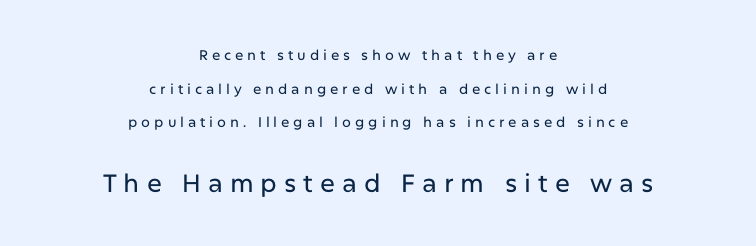
The passage is arranged like a title page — every line centered. Rule under the text: the space is simply empty. Widely set lines give the paragraph a tall, airy silhouette. Of the two passages, the one underneath uses the larger point size. Display-style spreading of the glyphs; the letterfit is very open. Designer's note — italics off, roman on.
